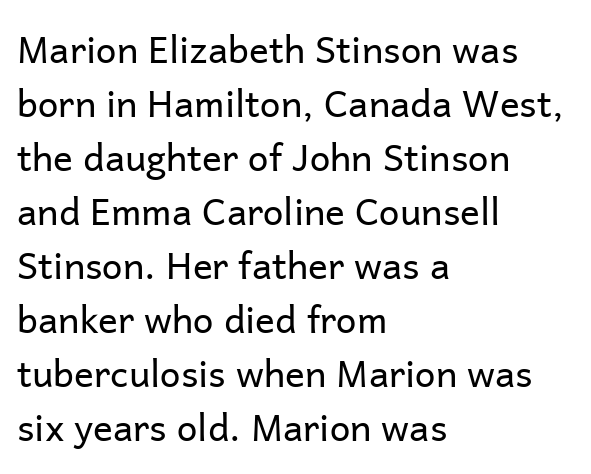
{"serif": "no", "italic": "no", "bold": "no", "weight": "regular", "width": "normal", "stroke_contrast": "low", "x_height": "medium", "monospaced": "no", "underline": "no", "align": "left", "line_spacing": "normal", "line_spacing_ratio": 1.46, "letter_spacing": "normal", "letter_spacing_em": 0.0, "glyph_px": 37}
